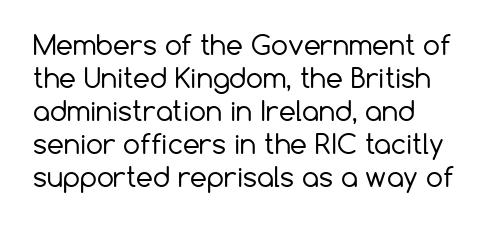
The type sits square on the baseline with zero lean. All the whitespace from short lines collects on the right. Students, note that the glyphs here touch the page at normal intervals. Weight class: somewhere from thin through regular. The foot of each line stays bare and open.
